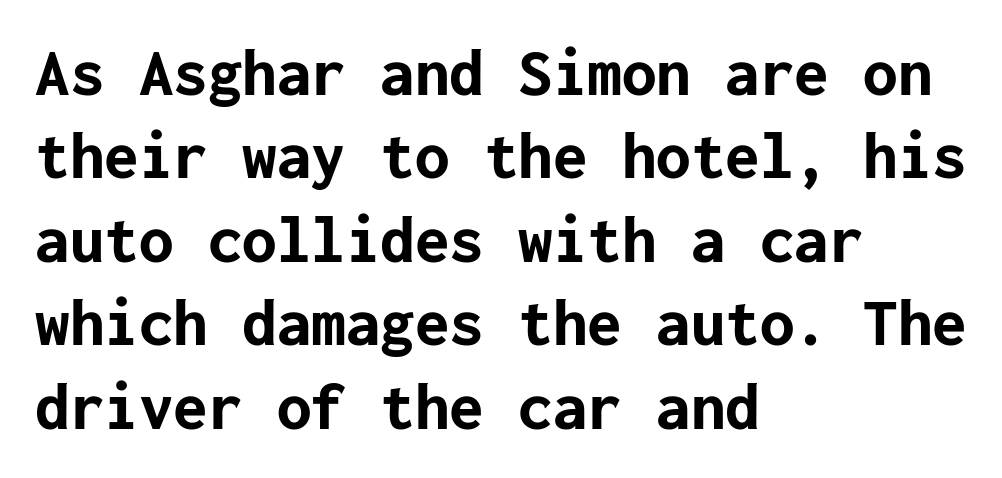
Pretty heavy lettering here — definitely bold. The designer went with a sans here, leaving each stem footless. These lines keep a tight, regular rhythm from letter to letter. Underlining? Definitely not there. Notice how the stems are strictly vertical — no italics here.
